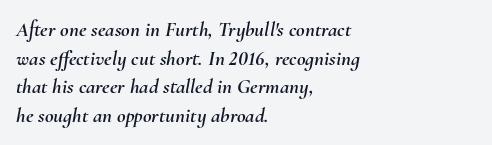
Q: Is the text italic (slanted)? A: Yes, it leans right by about 10 degrees.
Q: Is the text underlined? A: No.
Q: How is the paragraph aligned? A: Left-aligned.
Q: Is the spacing between letters normal or unusually wide? A: Normal.
Q: Is the spacing between lines tight, normal or loose? A: Normal.
